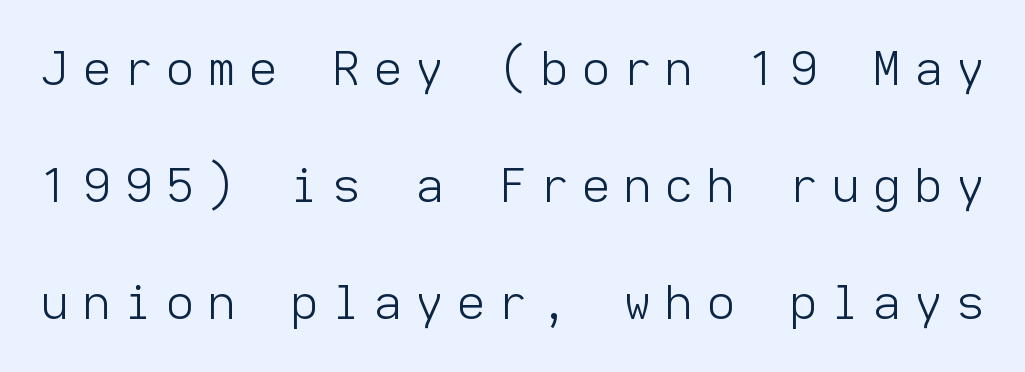
{"serif": "no", "italic": "no", "bold": "no", "weight": "light", "width": "normal", "stroke_contrast": "low", "x_height": "medium", "monospaced": "yes", "underline": "no", "line_spacing": "loose", "line_spacing_ratio": 2.49, "letter_spacing": "wide", "letter_spacing_em": 0.31, "glyph_px": 47}
